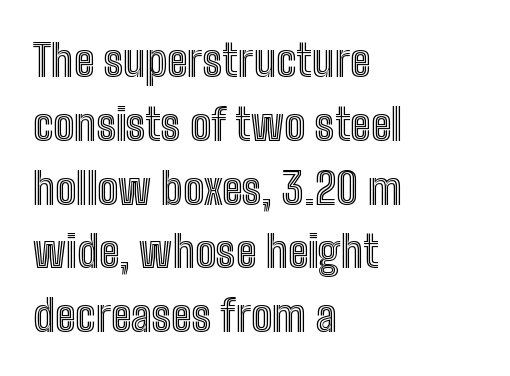
Q: Is the text italic (slanted)? A: No, it is upright.
Q: Is the text underlined? A: No.
Q: How is the paragraph aligned? A: Left-aligned.
Q: Is the spacing between letters normal or unusually wide? A: Normal.
Q: Is the spacing between lines tight, normal or loose? A: Normal.
Q: Width (condensed, normal, or wide)? A: Condensed.
Q: x-height? A: Medium.
Q: Monospaced? A: No.
